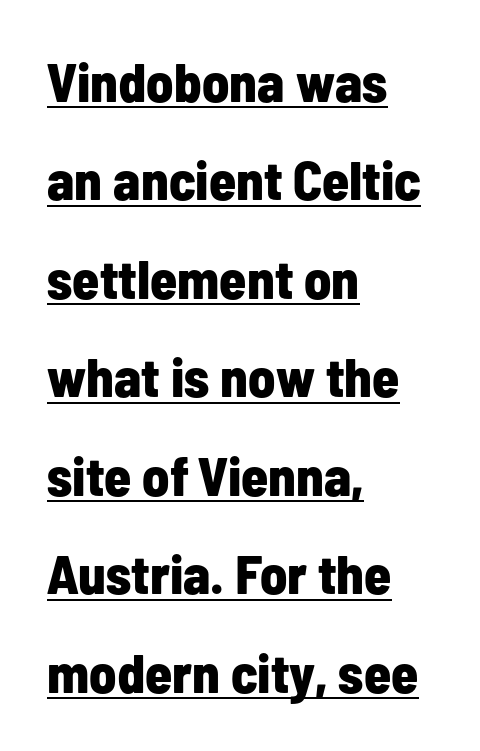
Visually the block forms a straight wall on the left and a jagged coastline on the right. Quick note: underline on. Is this a fixed-width face? No — the glyphs have proportional, varying widths. Notice how thick the strokes are: this is what a full bold looks like.
